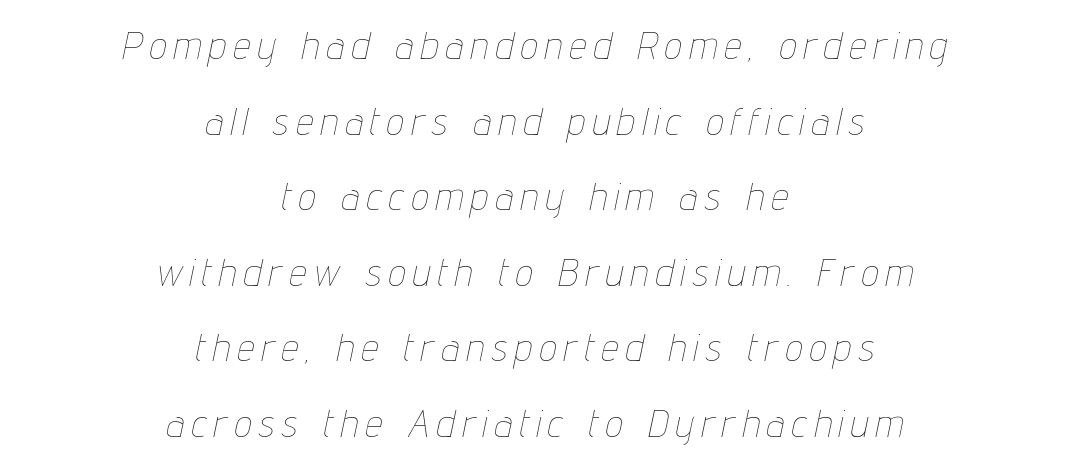
The line-height multiplier appears high, well above default. Weight: not bold — regular or lighter. Descenders hang freely into open space. Centered paragraph, ragged on both sides.
